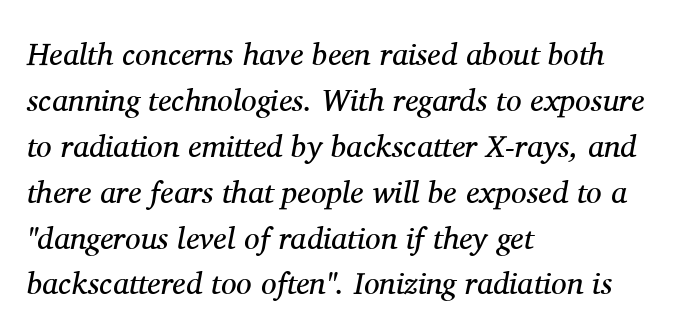
Baseline-to-baseline distance is the conventional proportion of letter height. The horizontal fit of the characters is conventional and even. I'd call this a serif setting — the letters wear small feet. Which margin do the lines hug? The left one — the right edge is uneven. The area under the type is left untouched.
